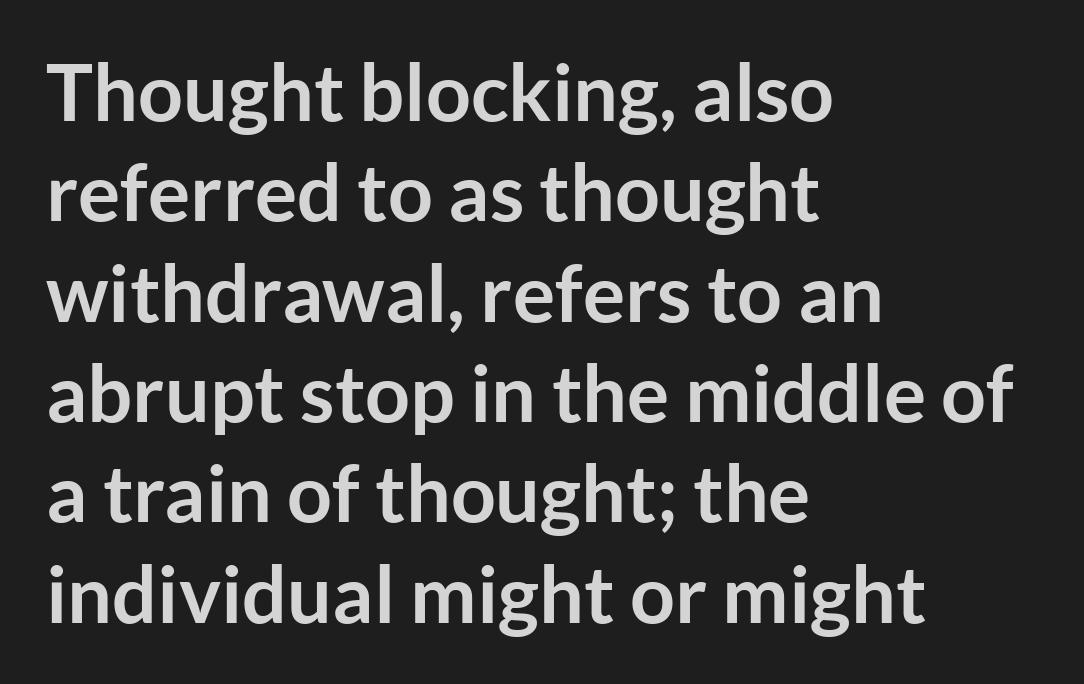
{"serif": "no", "italic": "no", "bold": "yes", "weight": "semibold", "width": "normal", "stroke_contrast": "low", "x_height": "medium", "monospaced": "no", "underline": "no", "align": "left", "line_spacing": "normal", "line_spacing_ratio": 1.27, "letter_spacing": "normal", "letter_spacing_em": 0.0, "glyph_px": 79}
